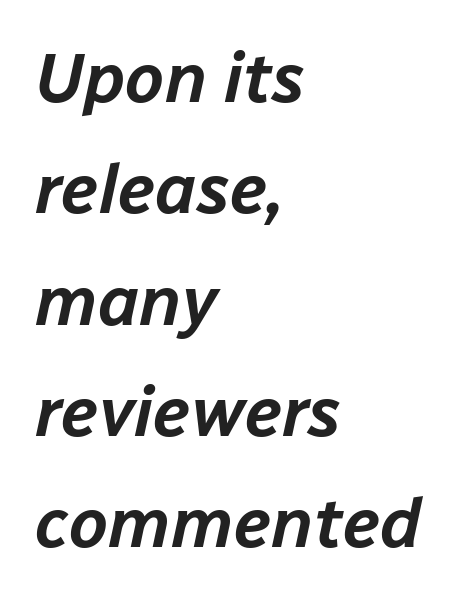
The image shows 70 px text type, italic (leaning right); set left-aligned, normal line spacing (1.59x), normal letter spacing, not underlined; low stroke contrast and a medium x-height.
